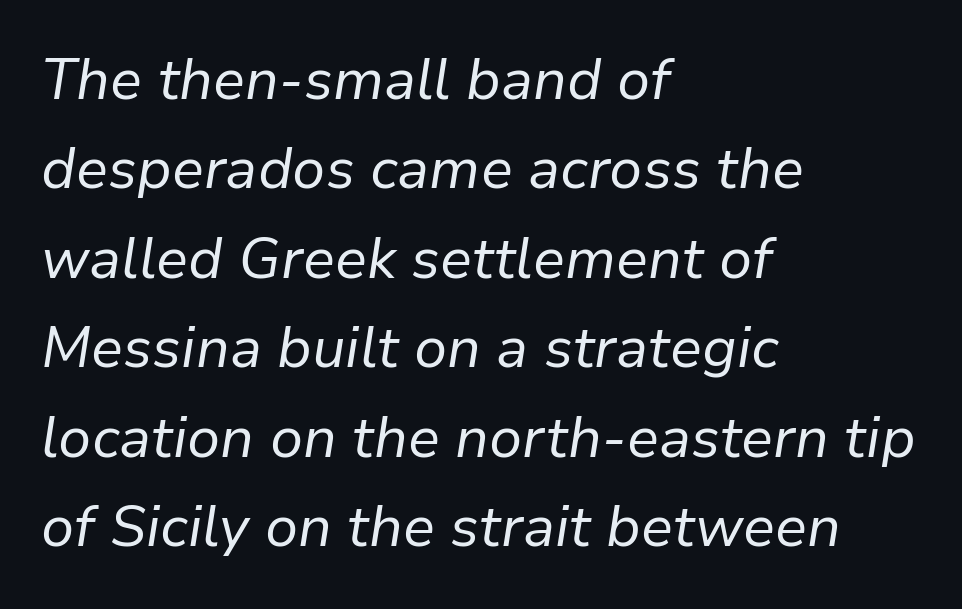
The image shows 57 px regular-weight type, italic (leaning right); set left-aligned, normal line spacing (1.57x), normal letter spacing, not underlined; low stroke contrast and a medium x-height.
